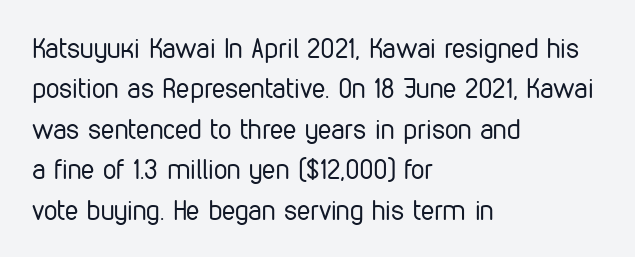
The image shows 27 px text type, upright; set left-aligned, normal line spacing (1.5x), normal letter spacing, not underlined.
